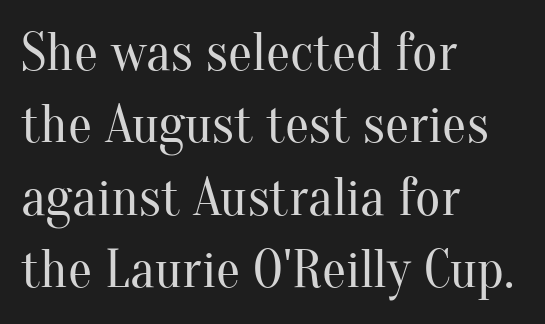
Students, note that the glyphs here touch the page at normal intervals. Caption: face not bold, strokes unweighted. Typeset ragged right — the left edge is the straight one. A clean baseline with only descenders dipping below it. The rendering shows small feet on the letterforms — a serif design. Posture: vertical.
